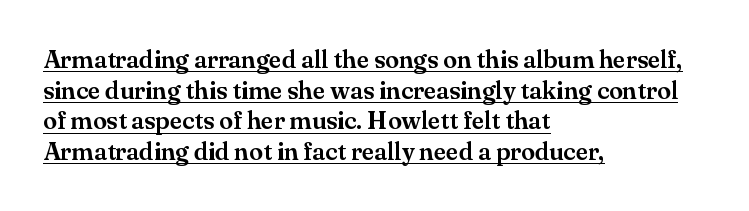
{"italic": "no", "underline": "yes", "align": "left", "line_spacing_ratio": 1.23, "letter_spacing": "normal", "letter_spacing_em": 0.0, "glyph_px": 25}
